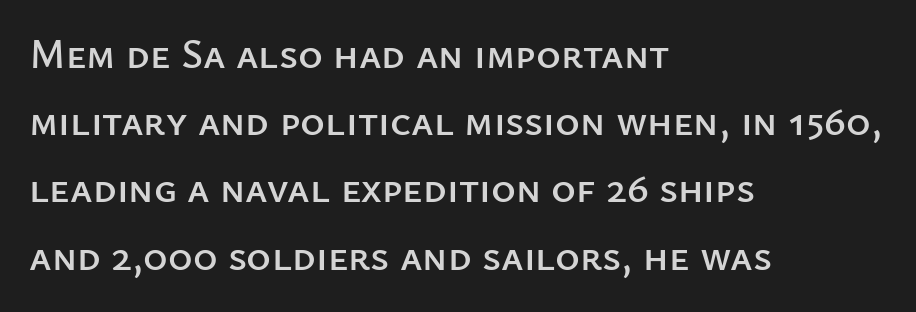
The words here are not underlined. Examine the stroke ends and you'll find no serifs. The rendering anchors every line to the left-hand side. Notice how descenders clear the ascenders below comfortably — that's standard leading. Varying glyph widths throughout — classic text-font behaviour. The typography opts for an upright posture over an oblique one.
